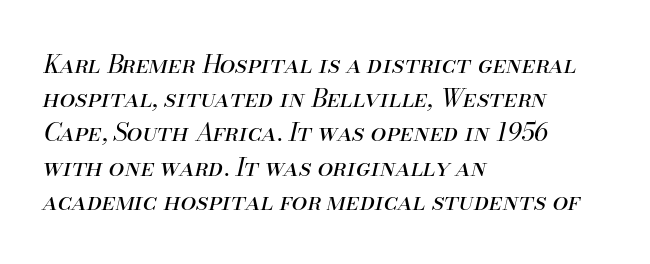
{"italic": "yes", "lean": "right", "slant_degrees": 13, "bold": "no", "underline": "no", "align": "left", "line_spacing": "normal", "line_spacing_ratio": 1.37, "letter_spacing": "normal", "letter_spacing_em": 0.0, "glyph_px": 25}
